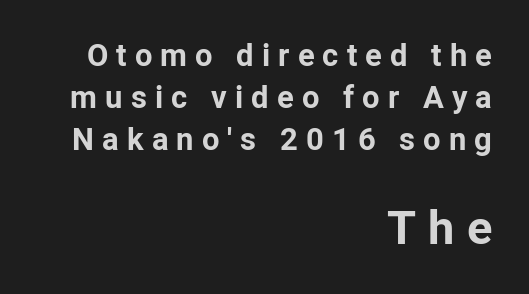
The image shows 47 px bold sans-serif type, upright; set right-aligned, normal line spacing (1.35x), unusually wide letter spacing (+0.26 em), not underlined; the second (bottom) block is 1.52x larger; low stroke contrast and a medium x-height.
